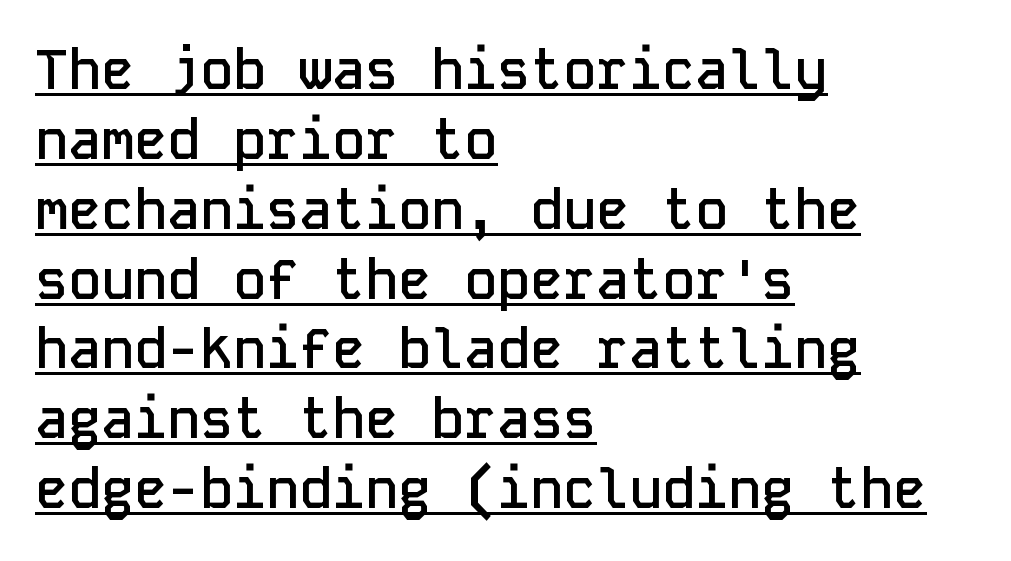
Q: Is the text bold? A: Semi-bold.
Q: Is the text italic (slanted)? A: No, it is upright.
Q: Is the typeface a serif or a sans-serif typeface? A: Sans-serif.
Q: Is the text underlined? A: Yes.
Q: How is the paragraph aligned? A: Left-aligned.
Q: Is the spacing between letters normal or unusually wide? A: Normal.
Q: Is the spacing between lines tight, normal or loose? A: Normal.
Q: Width (condensed, normal, or wide)? A: Normal.
Q: Stroke contrast? A: Low.
Q: x-height? A: Medium.
Q: Monospaced? A: Yes.
